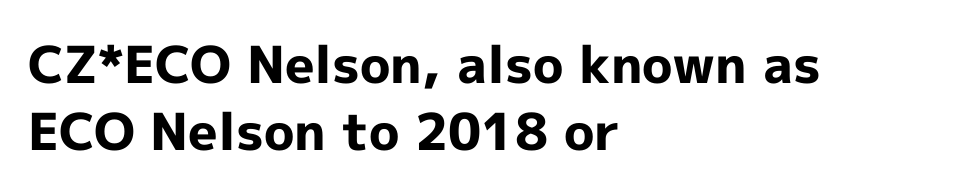
The image shows 51 px bold sans-serif type, upright; set left-aligned, normal line spacing (1.31x), normal letter spacing, not underlined; a medium x-height.
